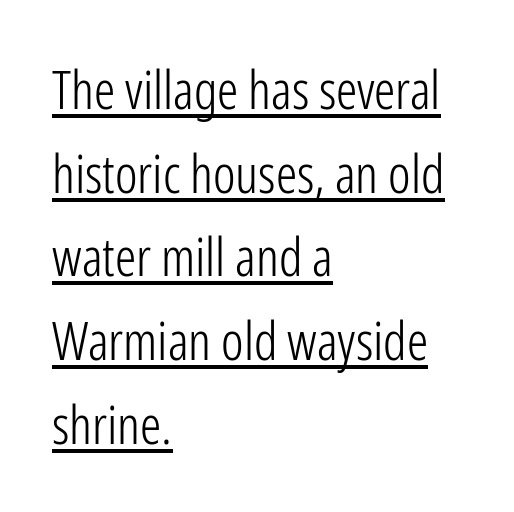
{"serif": "no", "italic": "no", "bold": "no", "weight": "light", "width": "condensed", "stroke_contrast": "low", "x_height": "medium", "monospaced": "no", "underline": "yes", "align": "left", "line_spacing": "normal", "line_spacing_ratio": 1.58, "letter_spacing": "normal", "letter_spacing_em": 0.0, "glyph_px": 53}
